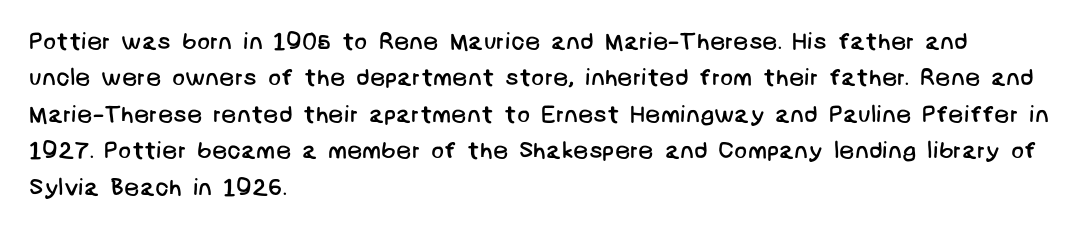
The passage is arranged the way most books set body copy — flush left. Words float on clear page, feet unadorned. No heavy texture on the line: the type isn't bold. If you measured baseline to baseline, you'd find a middling distance. Spacing between characters is what you'd get straight out of the box.
